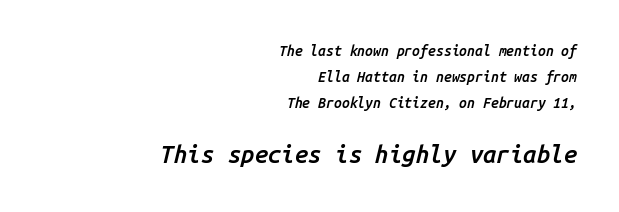
The image shows 24 px text type, italic (leaning right); set right-aligned, line spacing 1.87x, normal letter spacing, not underlined; the second (bottom) block is 1.71x larger.
